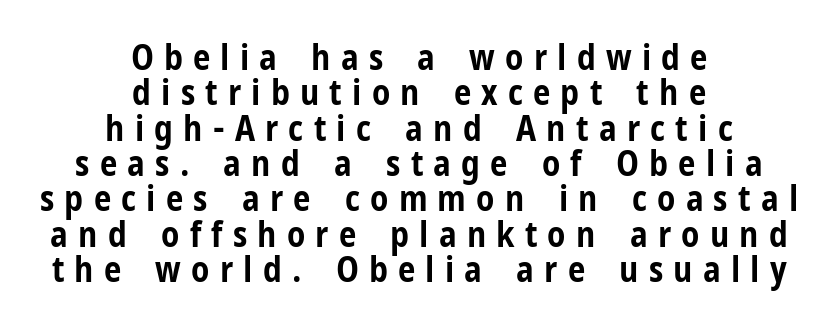
{"serif": "no", "italic": "no", "bold": "yes", "weight": "bold", "width": "condensed", "stroke_contrast": "low", "x_height": "medium", "monospaced": "no", "underline": "no", "align": "center", "line_spacing": "tight", "line_spacing_ratio": 1.01, "letter_spacing": "wide", "letter_spacing_em": 0.29, "glyph_px": 35}
